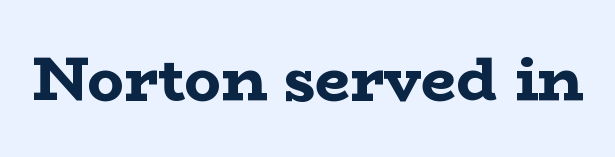
{"serif": "yes", "italic": "no", "bold": "yes", "weight": "bold", "width": "wide", "stroke_contrast": "low", "x_height": "medium", "monospaced": "no", "underline": "no", "letter_spacing": "normal", "letter_spacing_em": 0.0, "glyph_px": 61}
